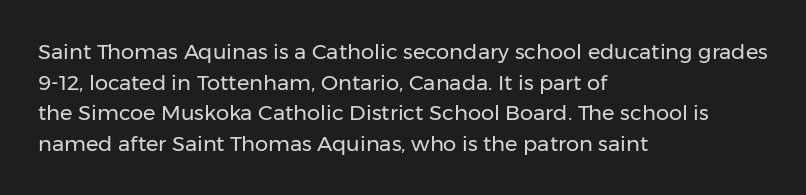
The image shows 21 px text type, upright; set left-aligned, normal line spacing (1.46x), normal letter spacing, not underlined.
